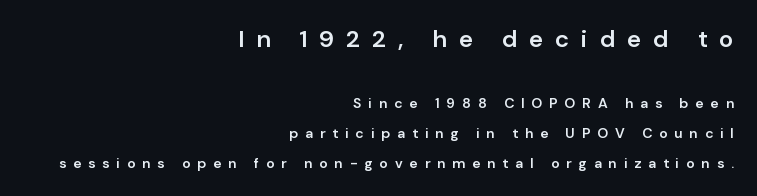
The image shows 24 px text type, upright; set right-aligned, loose line spacing (2.15x), unusually wide letter spacing (+0.49 em), not underlined; the first (top) block is 1.71x larger.
